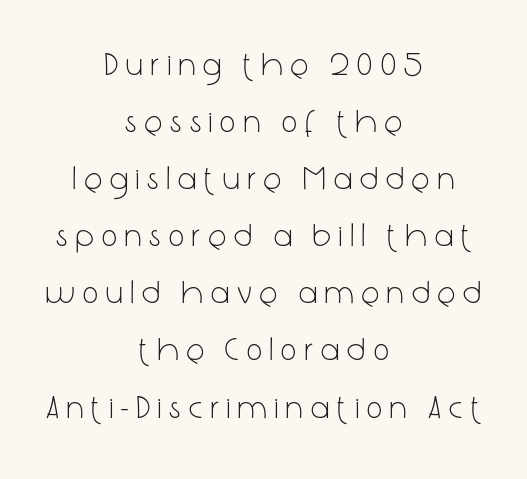
{"serif": "no", "italic": "no", "bold": "no", "weight": "light", "width": "condensed", "stroke_contrast": "low", "x_height": "medium", "monospaced": "no", "underline": "no", "align": "center", "line_spacing_ratio": 1.73, "letter_spacing": "wide", "letter_spacing_em": 0.26, "glyph_px": 33}
